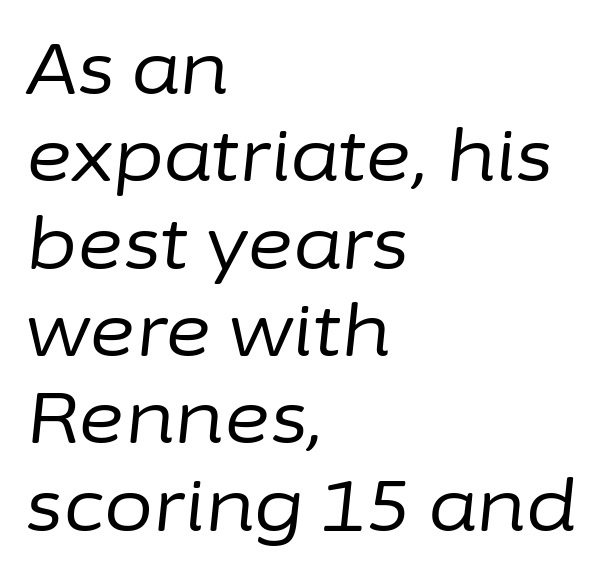
Q: Is the text bold? A: No.
Q: Is the text italic (slanted)? A: Yes, it leans right by about 6 degrees.
Q: Is the text underlined? A: No.
Q: How is the paragraph aligned? A: Left-aligned.
Q: Is the spacing between letters normal or unusually wide? A: Normal.
Q: Width (condensed, normal, or wide)? A: Normal.
Q: Stroke contrast? A: Low.
Q: x-height? A: Medium.
Q: Monospaced? A: No.
